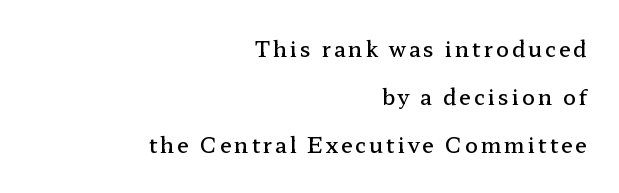
The glyphs have the mass of a demibold cut, below bold. In terms of posture, this sample is upright. The passage shown stacks its lines with a broad gap. All the whitespace from short lines collects on the left.
